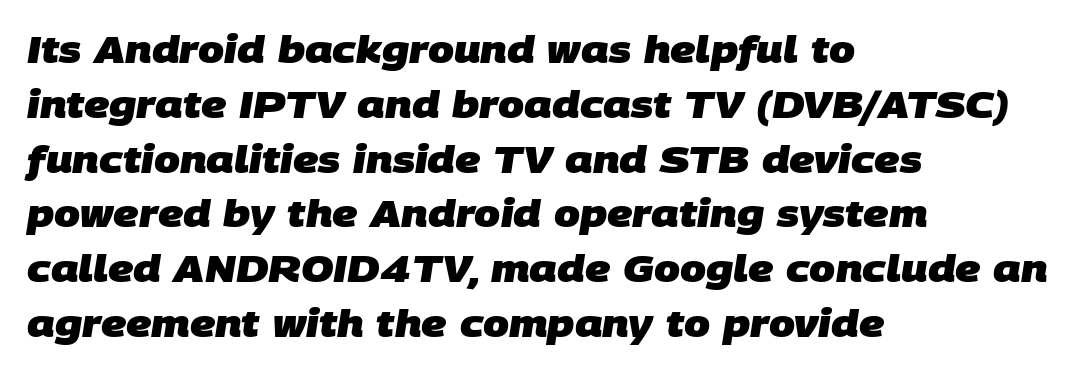
Default kerning and tracking; the words read as compact shapes. Heavy-handed strokes throughout: this text is bold. Here the designer chose a conventional face with non-uniform glyph widths. Are there feet on the stems? There aren't — it's a sans. The rendering anchors every line to the left-hand side. Normally led — the rows are evenly, conventionally spaced.
